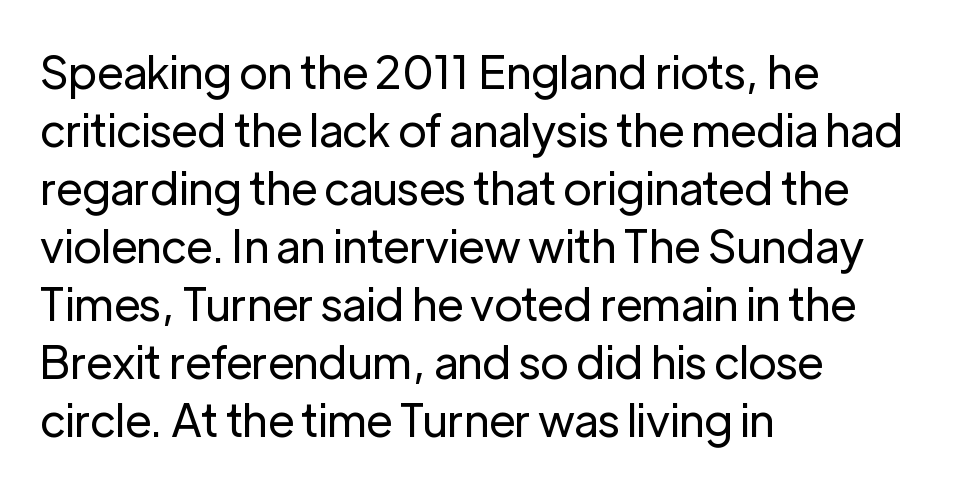
The specimen reads as upright at a glance. Line starts are locked; line ends wander. You could not count columns in this text — the font is proportionally spaced. Glyph-to-glyph distance matches everyday printed text. The font sits on the lighter half of the weight spectrum, regular included. The letters carry no serifs — their stems end cleanly without finishing strokes.
